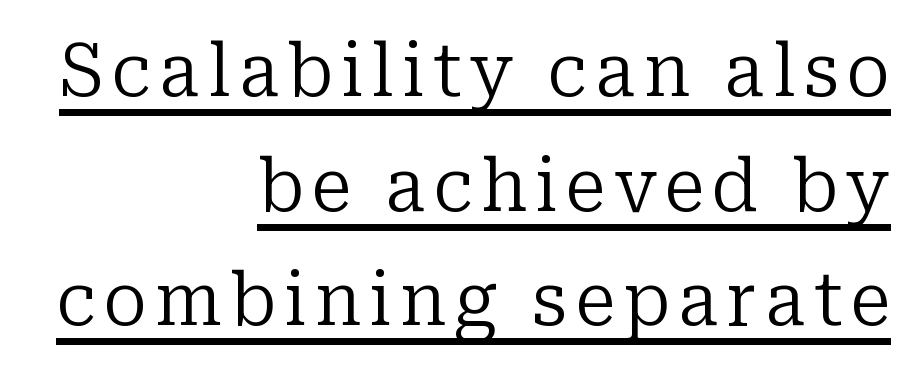
{"serif": "yes", "italic": "no", "bold": "no", "weight": "regular", "width": "normal", "stroke_contrast": "low", "x_height": "medium", "monospaced": "no", "underline": "yes", "align": "right", "line_spacing": "normal", "line_spacing_ratio": 1.57, "glyph_px": 73}
